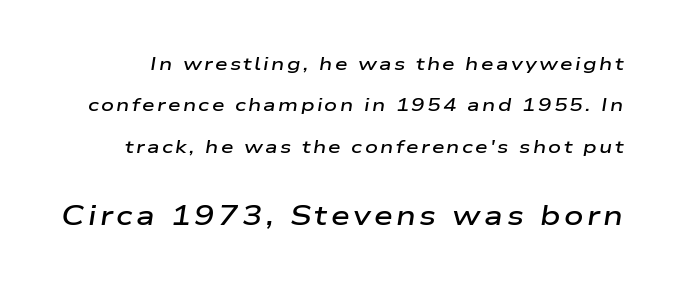
Note: smaller setting up top, larger setting below. Firm but not heavy-handed strokes: this text is semibold. The typography opts for an oblique posture over an upright one. Summary of vertical rhythm: relaxed, with wide interline spacing. Each row of text sits above clean, open space.
